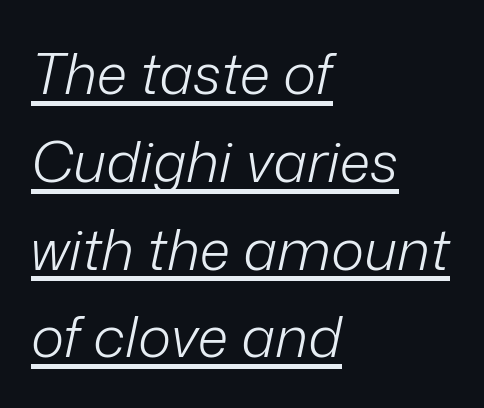
{"italic": "yes", "lean": "right", "slant_degrees": 12, "bold": "no", "weight": "light", "width": "normal", "stroke_contrast": "low", "x_height": "medium", "monospaced": "no", "underline": "yes", "align": "left", "line_spacing": "normal", "line_spacing_ratio": 1.54, "letter_spacing": "normal", "letter_spacing_em": 0.0, "glyph_px": 57}
